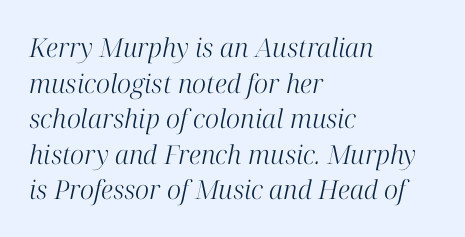
Q: Is the text bold? A: No.
Q: Is the text italic (slanted)? A: Yes, it leans right by about 12 degrees.
Q: Is the text underlined? A: No.
Q: How is the paragraph aligned? A: Left-aligned.
Q: Is the spacing between letters normal or unusually wide? A: Normal.
Q: Is the spacing between lines tight, normal or loose? A: Normal.
